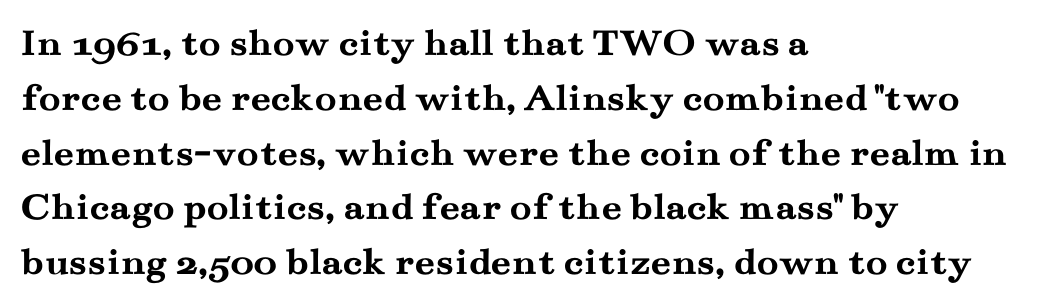
Proportional: the letters do not fall into vertical columns. The paragraph has a hard left edge and a soft right edge. This sample uses plain, unmodified letter spacing. The zone under the glyphs is completely vacant. Each letter's strokes conclude with small projecting serifs.
